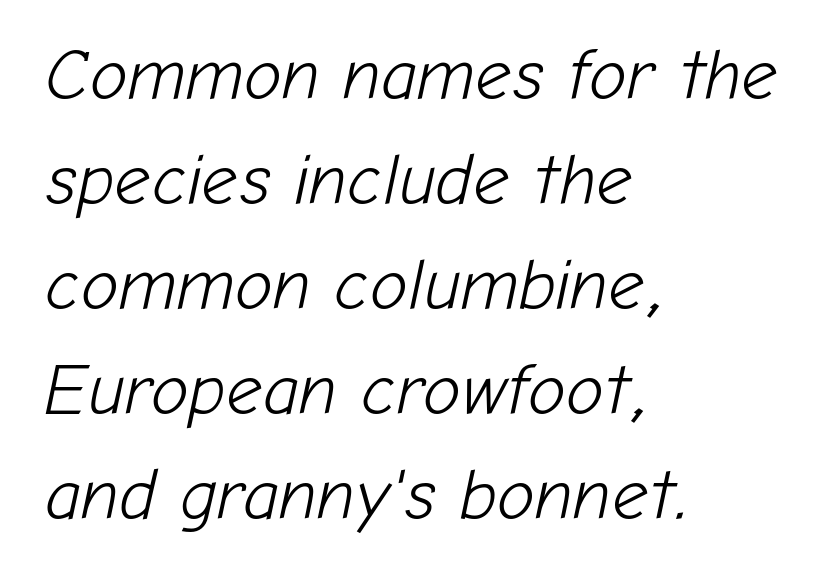
Q: Is the text bold? A: No.
Q: Is the text italic (slanted)? A: Yes, it leans right by about 12 degrees.
Q: Is the text underlined? A: No.
Q: How is the paragraph aligned? A: Left-aligned.
Q: Is the spacing between letters normal or unusually wide? A: Normal.
Q: Is the spacing between lines tight, normal or loose? A: Normal.
Q: Width (condensed, normal, or wide)? A: Normal.
Q: Stroke contrast? A: Low.
Q: x-height? A: Medium.
Q: Monospaced? A: No.
